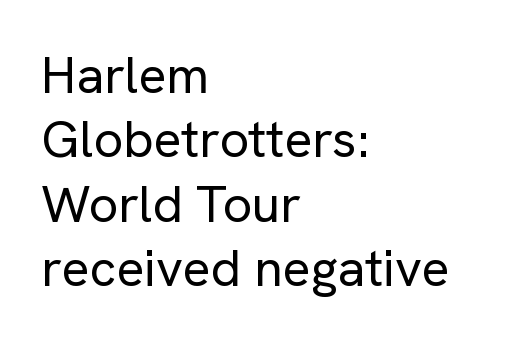
The image shows 52 px regular-weight sans-serif type, upright; set left-aligned, line spacing 1.24x, normal letter spacing, not underlined; low stroke contrast and a medium x-height.
